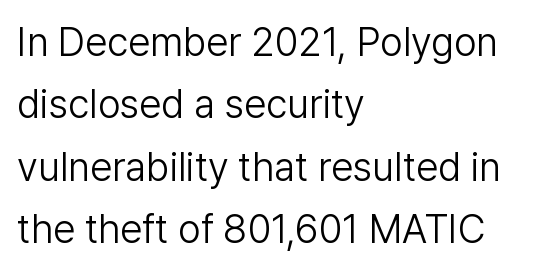
The image shows 40 px light sans-serif type, upright; set left-aligned, normal line spacing (1.56x), normal letter spacing, not underlined; low stroke contrast and a medium x-height.
